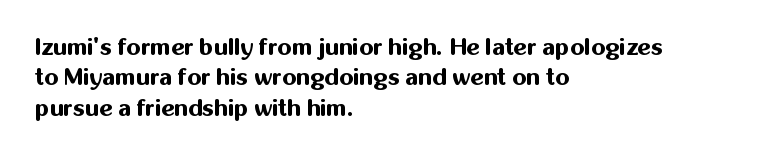
{"italic": "no", "bold": "yes", "underline": "no", "align": "left", "line_spacing": "normal", "line_spacing_ratio": 1.32, "letter_spacing": "normal", "letter_spacing_em": 0.0, "glyph_px": 23}
